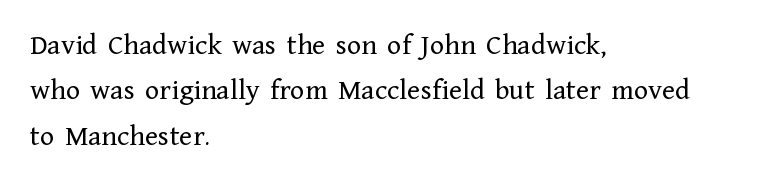
{"serif": "yes", "italic": "no", "bold": "no", "weight": "regular", "width": "normal", "stroke_contrast": "low", "x_height": "medium", "monospaced": "no", "underline": "no", "align": "left", "line_spacing": "normal", "line_spacing_ratio": 1.51, "letter_spacing": "normal", "letter_spacing_em": 0.0, "glyph_px": 30}
